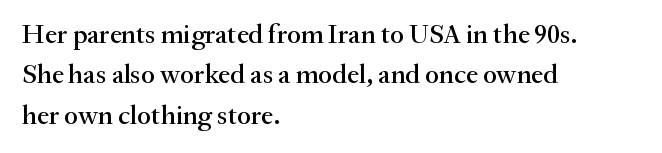
No italicization has been applied; the sample stays upright. This block has exactly the height ordinary leading produces. Students, note that the glyphs here touch the page at normal intervals. Typeset ragged right — the left edge is the straight one.
